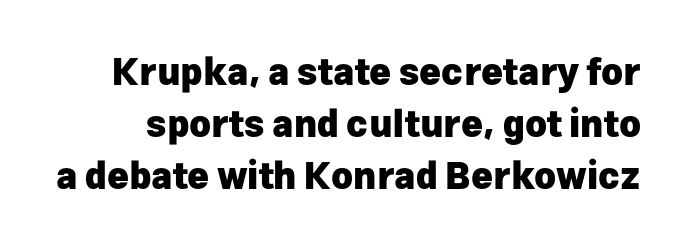
{"serif": "no", "italic": "no", "bold": "yes", "weight": "heavy", "width": "normal", "stroke_contrast": "low", "x_height": "medium", "monospaced": "no", "underline": "no", "line_spacing": "normal", "line_spacing_ratio": 1.4, "letter_spacing": "normal", "letter_spacing_em": 0.0, "glyph_px": 37}
